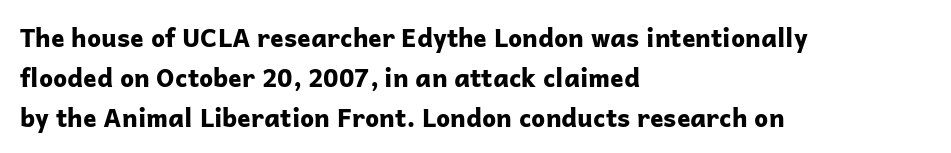
Q: Is the text bold? A: Yes.
Q: Is the text italic (slanted)? A: No, it is upright.
Q: Is the text underlined? A: No.
Q: How is the paragraph aligned? A: Left-aligned.
Q: Is the spacing between letters normal or unusually wide? A: Normal.
Q: Is the spacing between lines tight, normal or loose? A: Normal.
